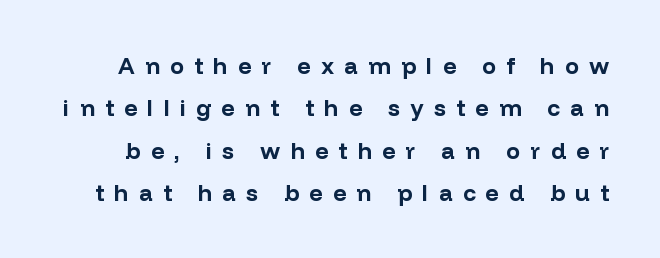
{"italic": "no", "bold": "yes", "underline": "no", "line_spacing_ratio": 1.84, "letter_spacing": "wide", "letter_spacing_em": 0.45, "glyph_px": 23}
